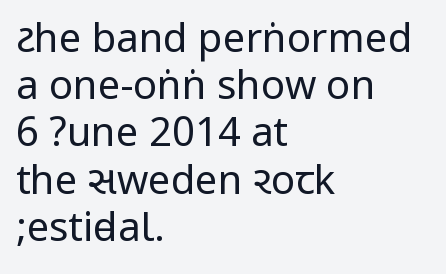
{"serif": "no", "italic": "no", "bold": "no", "weight": "regular", "width": "condensed", "stroke_contrast": "low", "underline": "no", "align": "left", "line_spacing_ratio": 1.18, "letter_spacing": "normal", "letter_spacing_em": 0.0, "glyph_px": 40}
